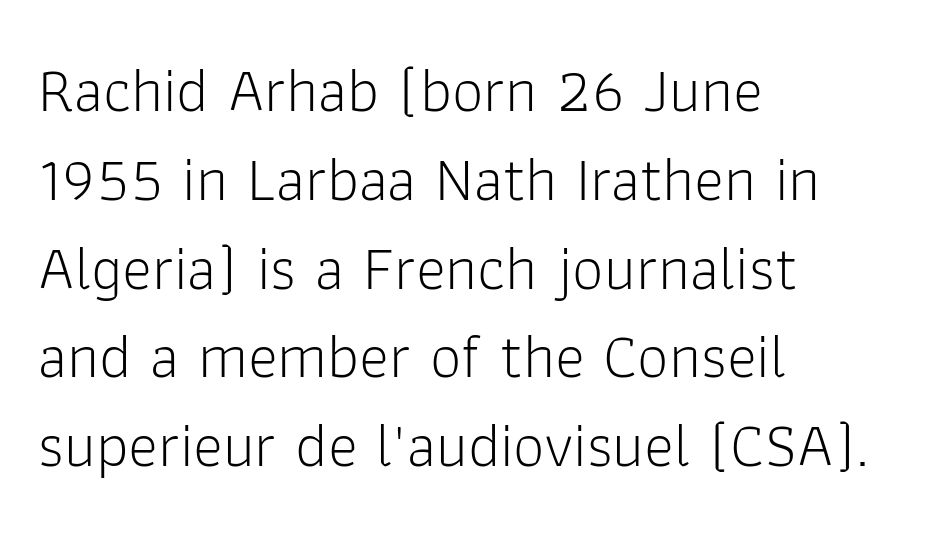
Q: Is the text bold? A: No.
Q: Is the text italic (slanted)? A: No, it is upright.
Q: Is the typeface a serif or a sans-serif typeface? A: Sans-serif.
Q: Is the text underlined? A: No.
Q: How is the paragraph aligned? A: Left-aligned.
Q: Is the spacing between letters normal or unusually wide? A: Normal.
Q: Is the spacing between lines tight, normal or loose? A: Normal.
Q: Width (condensed, normal, or wide)? A: Normal.
Q: Stroke contrast? A: Low.
Q: x-height? A: Medium.
Q: Monospaced? A: No.
